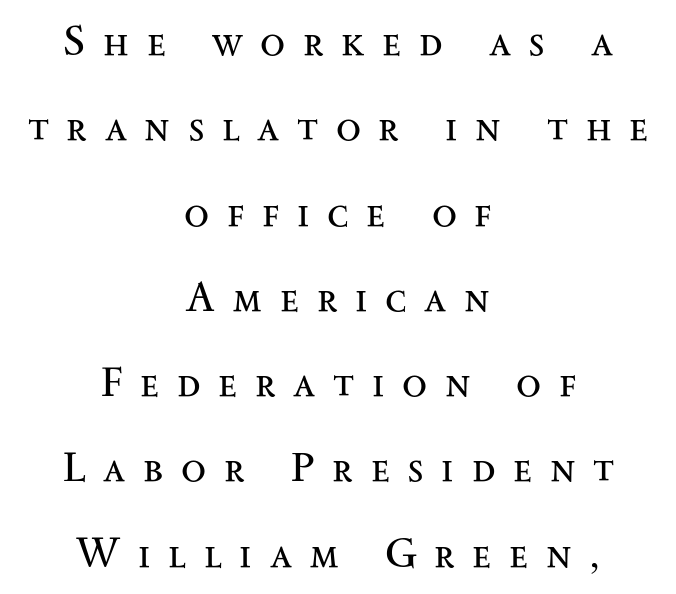
The image shows 41 px regular-weight, wide serif type, upright; set centered, loose line spacing (2.08x), unusually wide letter spacing (+0.43 em), not underlined; medium stroke contrast and a small x-height.
